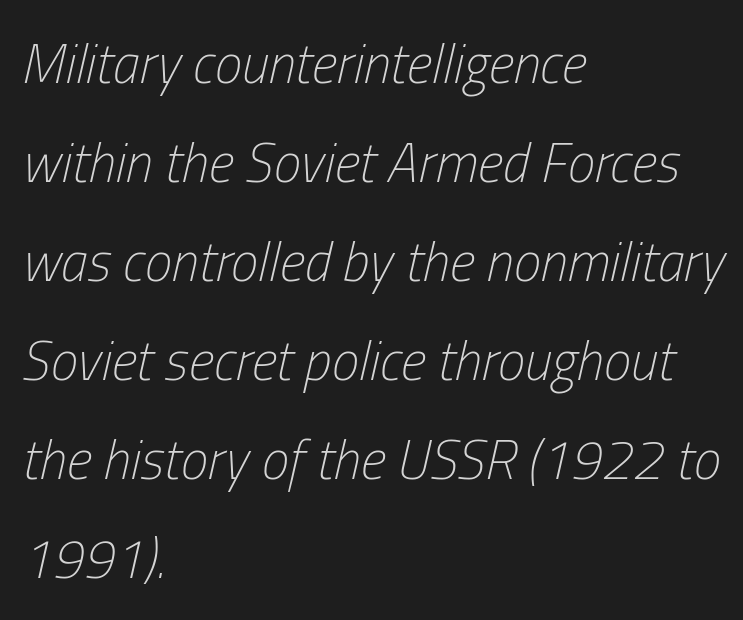
The image shows 55 px light, condensed type, italic (leaning right); set left-aligned, line spacing 1.8x, normal letter spacing, not underlined; low stroke contrast and a medium x-height.
